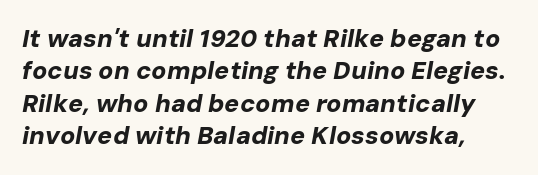
Q: Is the text bold? A: Yes.
Q: Is the text italic (slanted)? A: Yes, it leans right by about 10 degrees.
Q: Is the text underlined? A: No.
Q: How is the paragraph aligned? A: Left-aligned.
Q: Is the spacing between letters normal or unusually wide? A: Normal.
Q: Is the spacing between lines tight, normal or loose? A: Normal.
